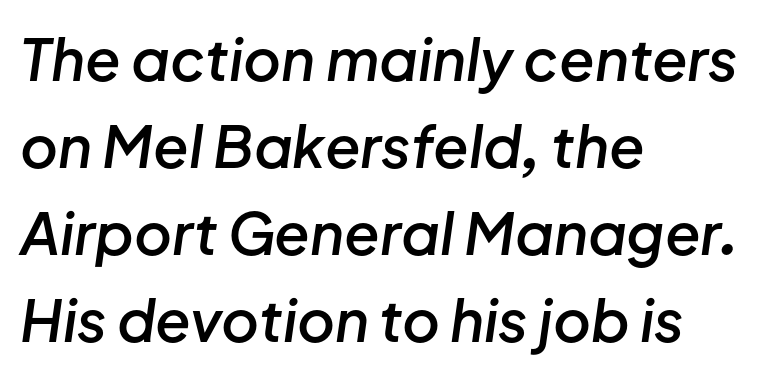
Q: Is the text bold? A: Semi-bold.
Q: Is the text italic (slanted)? A: Yes, it leans right by about 8 degrees.
Q: Is the text underlined? A: No.
Q: How is the paragraph aligned? A: Left-aligned.
Q: Is the spacing between letters normal or unusually wide? A: Normal.
Q: Is the spacing between lines tight, normal or loose? A: Normal.
Q: Width (condensed, normal, or wide)? A: Normal.
Q: Stroke contrast? A: Low.
Q: x-height? A: Medium.
Q: Monospaced? A: No.
